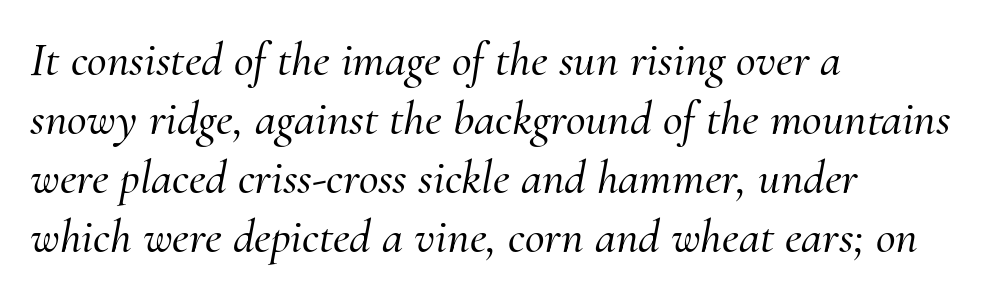
The image shows 48 px serif type, italic (leaning right); set left-aligned, line spacing 1.23x, normal letter spacing, not underlined; medium stroke contrast and a small x-height.
